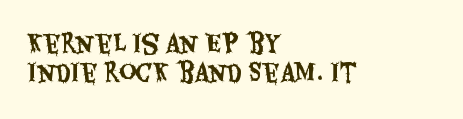
If you drew a ruler down the left edge, every line would touch it. Here the glyphs are tracked normally, forming tight word shapes. Posture: vertical. Anything drawn beneath the words? Only blank space.
